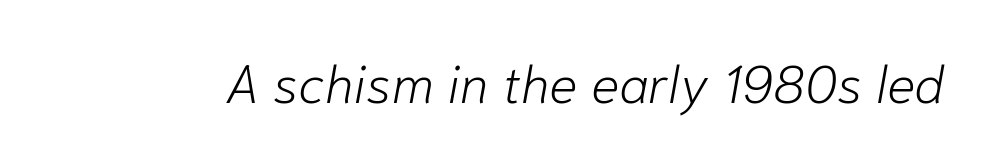
Q: Is the text bold? A: No.
Q: Is the text italic (slanted)? A: Yes, it leans right by about 10 degrees.
Q: Is the text underlined? A: No.
Q: Is the spacing between letters normal or unusually wide? A: Normal.
Q: Width (condensed, normal, or wide)? A: Normal.
Q: Stroke contrast? A: Low.
Q: x-height? A: Medium.
Q: Monospaced? A: No.
